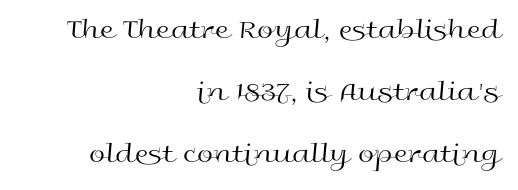
The image shows 29 px regular-weight, wide sans-serif type, upright; set right-aligned, loose line spacing (2.13x), normal letter spacing, not underlined; a medium x-height.
